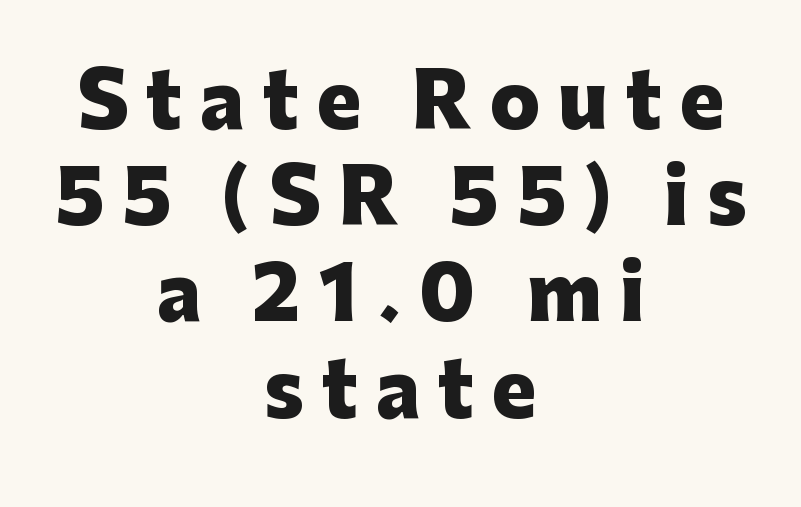
Q: Is the text bold? A: Yes.
Q: Is the text italic (slanted)? A: No, it is upright.
Q: Is the typeface a serif or a sans-serif typeface? A: Sans-serif.
Q: Is the text underlined? A: No.
Q: How is the paragraph aligned? A: Centered.
Q: Is the spacing between letters normal or unusually wide? A: Unusually wide.
Q: Is the spacing between lines tight, normal or loose? A: Normal.
Q: Width (condensed, normal, or wide)? A: Normal.
Q: Stroke contrast? A: Low.
Q: x-height? A: Medium.
Q: Monospaced? A: No.
